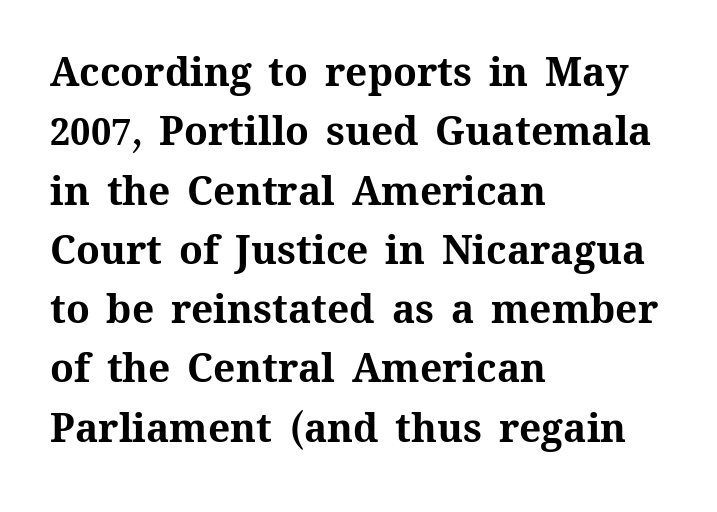
{"italic": "no", "bold": "yes", "weight": "bold", "width": "normal", "stroke_contrast": "medium", "x_height": "medium", "monospaced": "no", "underline": "no", "align": "left", "line_spacing": "normal", "line_spacing_ratio": 1.52, "letter_spacing": "normal", "letter_spacing_em": 0.0, "glyph_px": 39}
